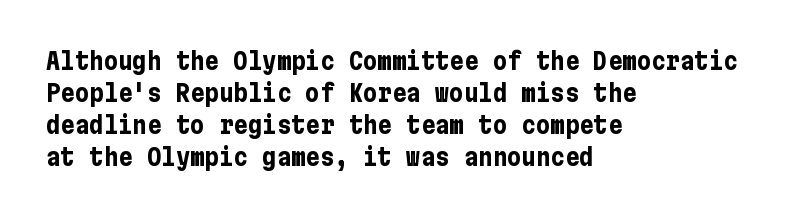
{"italic": "no", "bold": "yes", "underline": "no", "align": "left", "line_spacing": "normal", "line_spacing_ratio": 1.34, "letter_spacing": "normal", "letter_spacing_em": 0.0, "glyph_px": 24}
